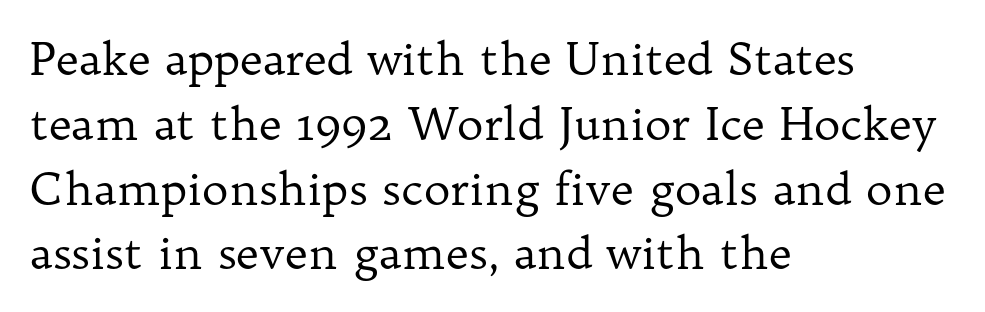
Here the glyphs are tracked normally, forming tight word shapes. Stroke thickness stays within the range of a standard reading face or lighter. Which margin do the lines hug? The left one — the right edge is uneven. Type without underlining.
